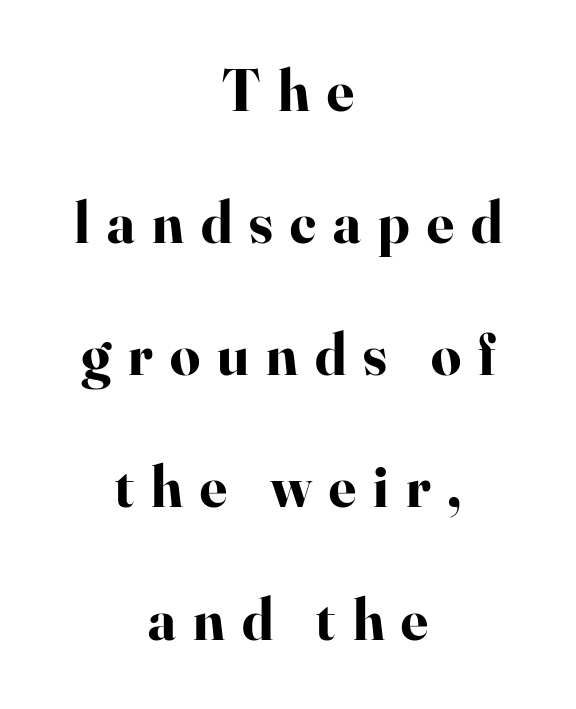
The gaps between neighbouring characters are conspicuously large. The rendering uses natural spacing where letterforms have individual widths. Horizontal alignment here is central, giving a formal, balanced look. Unlike a clean sans, this face finishes its strokes with serifs.
